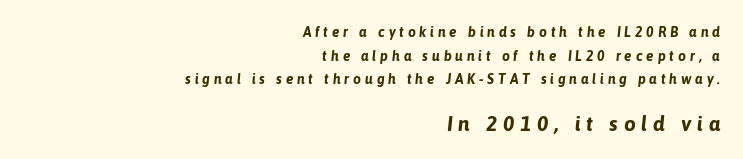
Q: Is the text bold? A: Yes.
Q: Is the text italic (slanted)? A: Yes, it leans right by about 6 degrees.
Q: Is the text underlined? A: No.
Q: How is the paragraph aligned? A: Right-aligned.
Q: Is the spacing between letters normal or unusually wide? A: Unusually wide.
Q: Is the spacing between lines tight, normal or loose? A: Normal.
Q: Which block of text is set in a larger size, the first (top) or the second (bottom)? A: The second (bottom) one.
